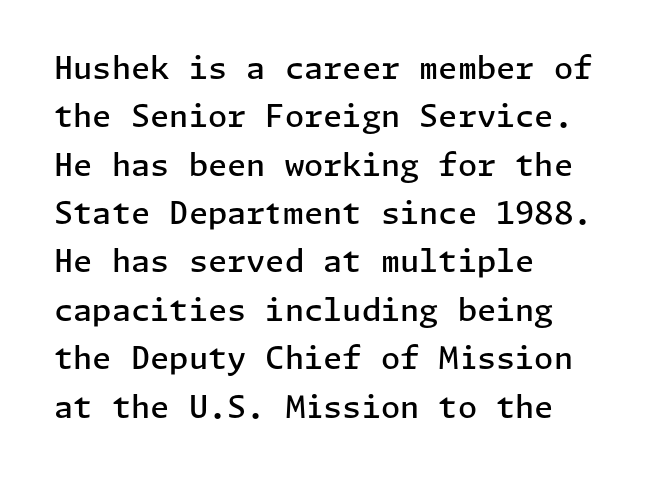
{"serif": "no", "italic": "no", "bold": "semi", "weight": "semibold", "width": "normal", "stroke_contrast": "low", "x_height": "medium", "underline": "no", "align": "left", "line_spacing": "normal", "line_spacing_ratio": 1.56, "letter_spacing": "normal", "letter_spacing_em": 0.0, "glyph_px": 31}
